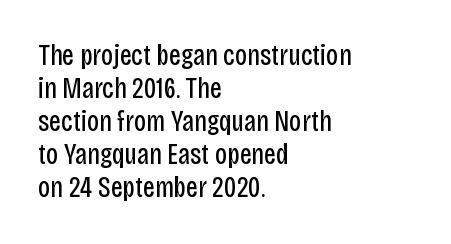
The image shows 29 px regular-weight, condensed sans-serif type, upright; set left-aligned, tight line spacing (1.14x), normal letter spacing, not underlined; low stroke contrast and a large x-height.
